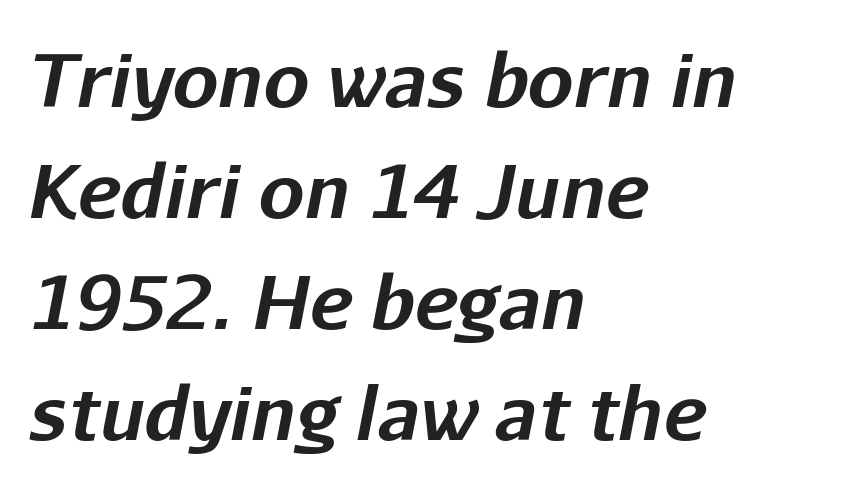
Q: Is the text bold? A: Yes.
Q: Is the text italic (slanted)? A: Yes, it leans right by about 11 degrees.
Q: Is the text underlined? A: No.
Q: How is the paragraph aligned? A: Left-aligned.
Q: Is the spacing between letters normal or unusually wide? A: Normal.
Q: Is the spacing between lines tight, normal or loose? A: Normal.
Q: Width (condensed, normal, or wide)? A: Normal.
Q: Stroke contrast? A: Low.
Q: x-height? A: Medium.
Q: Monospaced? A: No.
